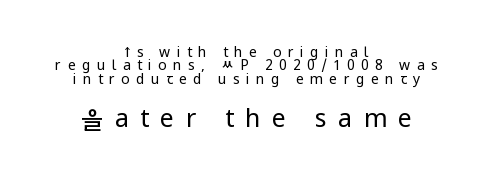
A typesetter would call this heavily tracked-out type. The font is comparable to plain body text, perhaps lighter. Check under the words: just untouched page. The letters stand straight up with perfectly vertical stems. Bigger letters appear in the bottom chunk; the top chunk is reduced.
